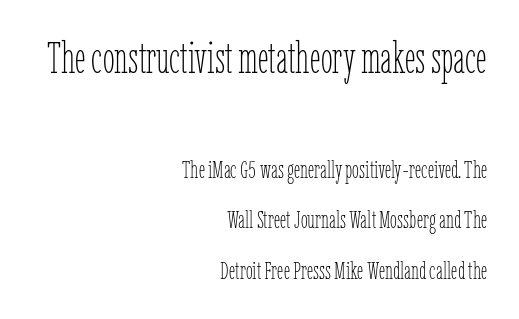
The image shows 43 px thin, condensed type, upright; set right-aligned, loose line spacing (2.03x), normal letter spacing, not underlined; the first (top) block is 1.72x larger; low stroke contrast and a medium x-height.
